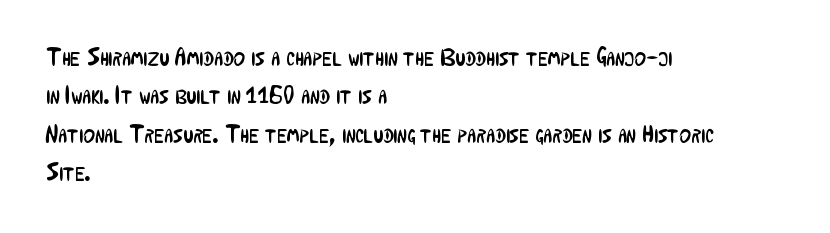
{"italic": "no", "bold": "no", "underline": "no", "align": "left", "line_spacing": "normal", "line_spacing_ratio": 1.54, "letter_spacing": "normal", "letter_spacing_em": 0.0, "glyph_px": 25}
